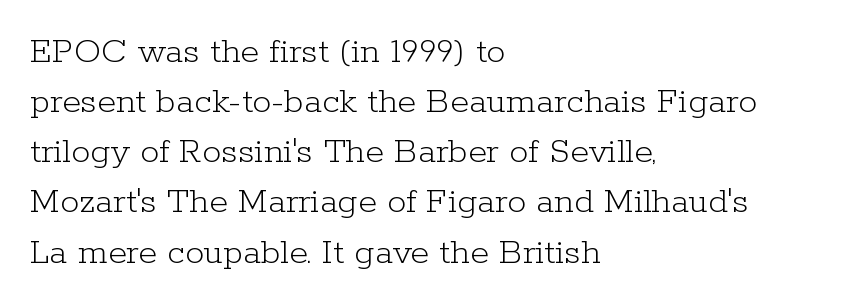
The image shows 38 px light serif type, upright; set left-aligned, normal line spacing (1.32x), normal letter spacing, not underlined; low stroke contrast and a medium x-height.
